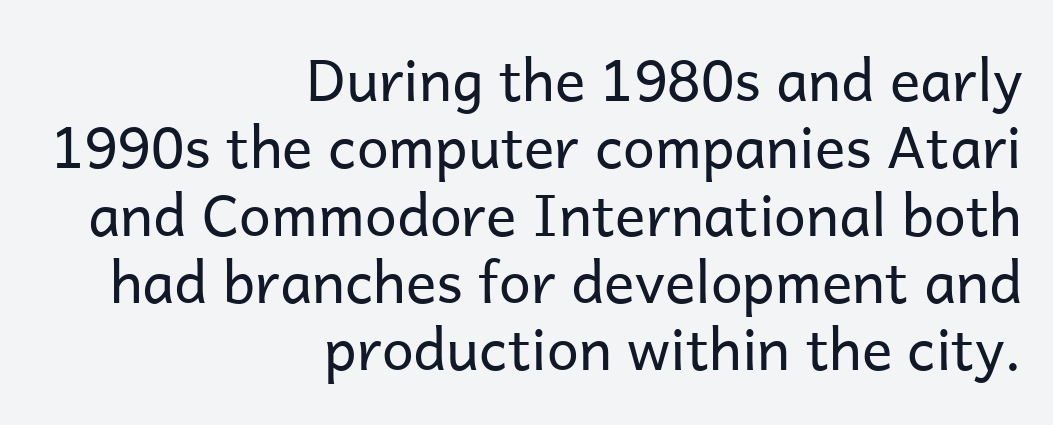
Q: Is the text bold? A: No.
Q: Is the text italic (slanted)? A: No, it is upright.
Q: Is the typeface a serif or a sans-serif typeface? A: Sans-serif.
Q: Is the text underlined? A: No.
Q: How is the paragraph aligned? A: Right-aligned.
Q: Is the spacing between letters normal or unusually wide? A: Normal.
Q: Width (condensed, normal, or wide)? A: Normal.
Q: Stroke contrast? A: Low.
Q: x-height? A: Medium.
Q: Monospaced? A: No.
